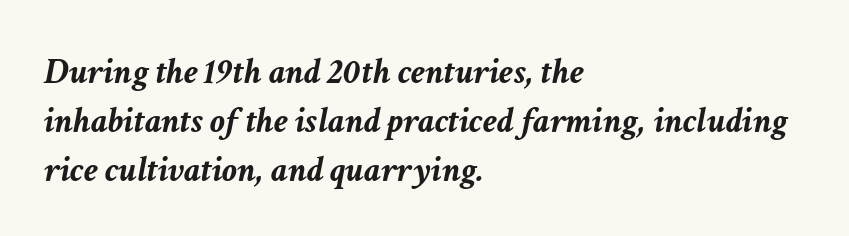
Each line starts at the same left margin while the right side varies. The glyphs look as if they've been sheared to an angle. The words here are not underlined. The rendering uses natural spacing where letterforms have individual widths. Heavy, bold letterforms. This rendering leaves character spacing at its baseline value.
